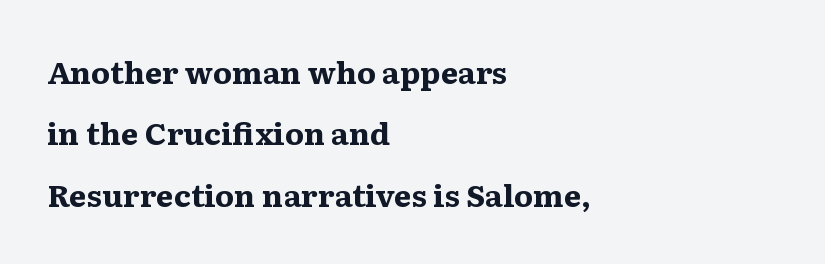
The image shows 31 px bold, wide serif type, upright; set left-aligned, loose line spacing (1.98x), normal letter spacing, not underlined; medium stroke contrast and a medium x-height.
